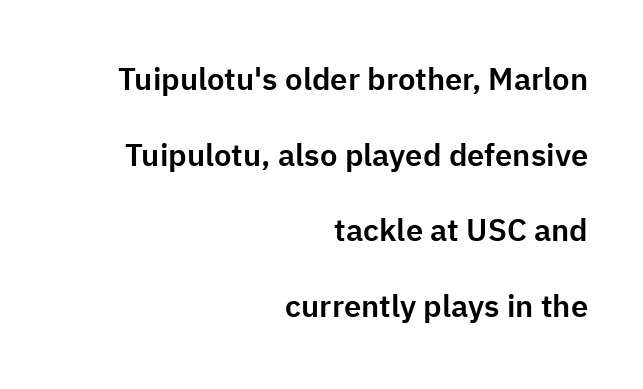
{"serif": "no", "italic": "no", "width": "normal", "stroke_contrast": "low", "x_height": "medium", "monospaced": "no", "underline": "no", "align": "right", "line_spacing": "loose", "line_spacing_ratio": 2.44, "letter_spacing": "normal", "letter_spacing_em": 0.0, "glyph_px": 31}
